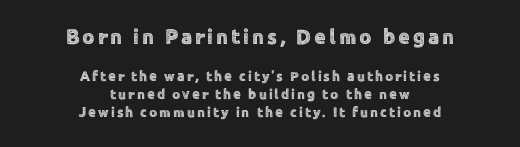
{"italic": "no", "underline": "no", "align": "center", "line_spacing": "normal", "line_spacing_ratio": 1.27, "larger_block": "first", "size_ratio": 1.5, "glyph_px": 21}
